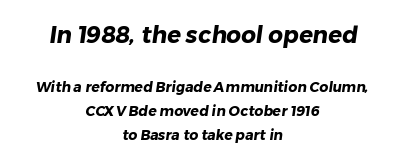
{"bold": "yes", "underline": "no", "align": "center", "line_spacing_ratio": 1.71, "letter_spacing": "normal", "letter_spacing_em": 0.0, "larger_block": "first", "size_ratio": 1.64, "glyph_px": 23}
